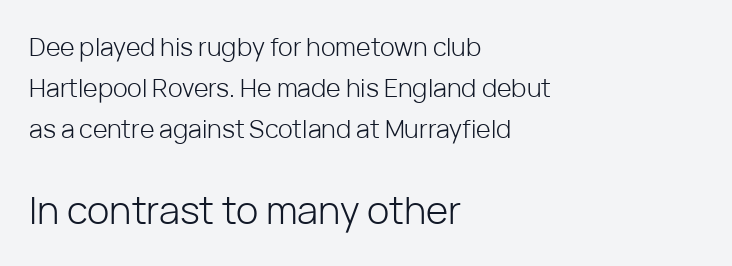
A roman cut, with each character standing at attention. Vertical spacing — default. The letters sit at their default tracking, neither squeezed nor spread. To sum up the face: it is a sans, with no serifs.
